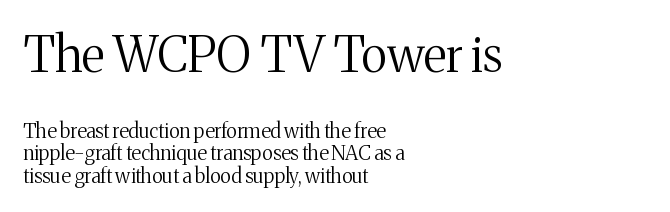
The image shows 49 px regular-weight serif type, upright; set left-aligned, tight line spacing (1.13x), normal letter spacing, not underlined; the first (top) block is 2.45x larger; medium stroke contrast and a medium x-height.
